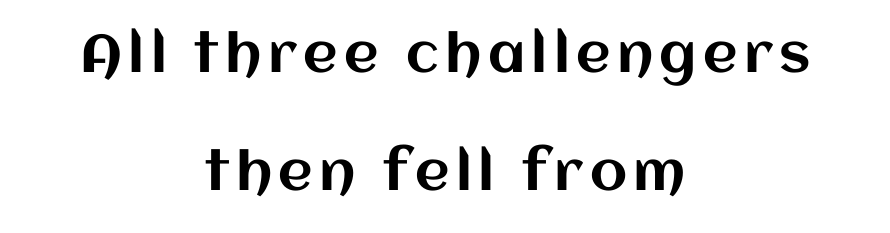
The image shows 53 px text type, upright; set centered, loose line spacing (2.23x), not underlined; medium stroke contrast and a large x-height.
